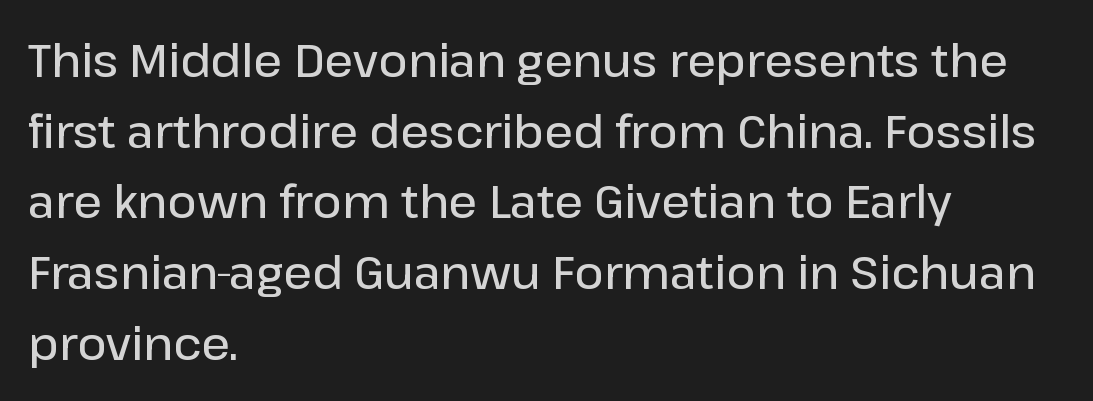
Are there feet on the stems? There aren't — it's a sans. Between one letter and the next there's only the usual sliver of space. Every letter is mildly thick-stroked: semibold rather than bold. The letters advance in unequal steps, a hallmark of proportional type.
